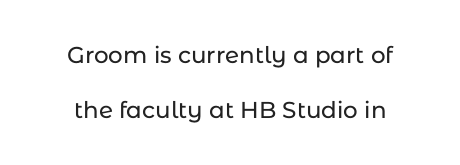
Q: Is the text italic (slanted)? A: No, it is upright.
Q: Is the text underlined? A: No.
Q: Is the spacing between letters normal or unusually wide? A: Normal.
Q: Is the spacing between lines tight, normal or loose? A: Loose.
